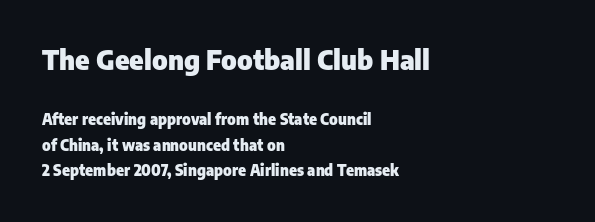
The image shows 27 px bold type, upright; set left-aligned, normal line spacing (1.69x), normal letter spacing, not underlined; the first (top) block is 1.8x larger.
